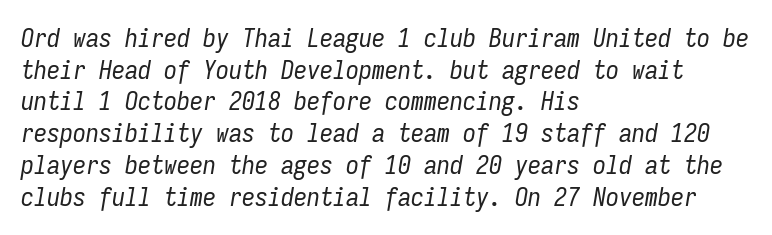
Q: Is the text bold? A: No.
Q: Is the text italic (slanted)? A: Yes, it leans right by about 9 degrees.
Q: Is the text underlined? A: No.
Q: How is the paragraph aligned? A: Left-aligned.
Q: Is the spacing between letters normal or unusually wide? A: Normal.
